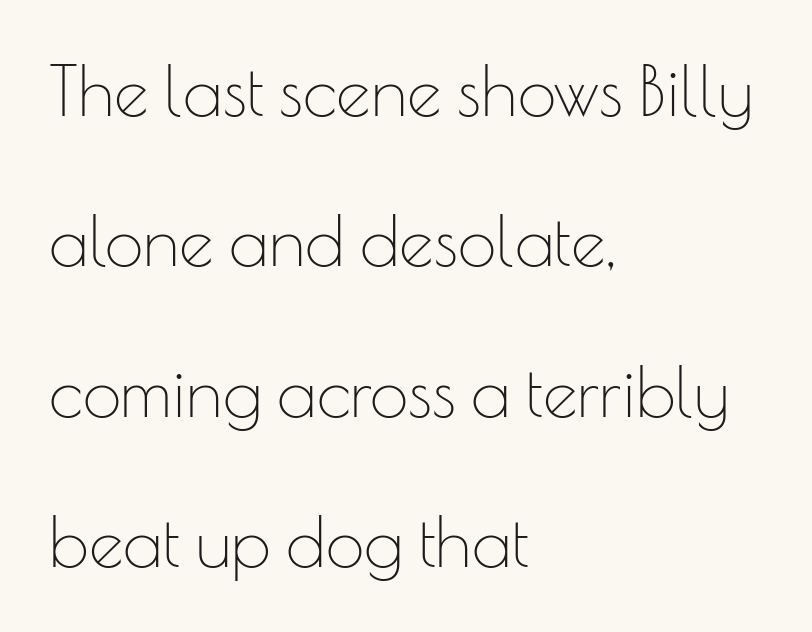
{"serif": "no", "italic": "no", "bold": "no", "weight": "thin", "width": "normal", "stroke_contrast": "low", "x_height": "small", "monospaced": "no", "underline": "no", "align": "left", "line_spacing": "loose", "line_spacing_ratio": 2.18, "letter_spacing": "normal", "letter_spacing_em": 0.0, "glyph_px": 69}
